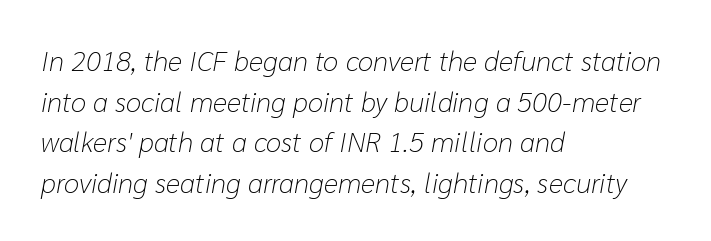
The image shows 28 px light type, italic (leaning right); set left-aligned, normal line spacing (1.45x), normal letter spacing, not underlined; low stroke contrast and a medium x-height.
